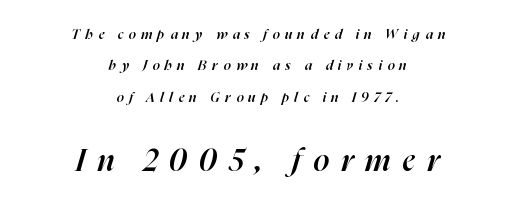
Varying glyph widths throughout — classic text-font behaviour. The space between consecutive lines is lavish. One-word summary of the alignment: center. The composition opens small and finishes big. You can tell it's italic because the verticals aren't actually vertical.
